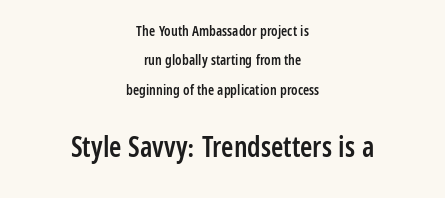
Q: Is the text bold? A: Semi-bold.
Q: Is the text italic (slanted)? A: No, it is upright.
Q: Is the typeface a serif or a sans-serif typeface? A: Sans-serif.
Q: Is the text underlined? A: No.
Q: How is the paragraph aligned? A: Centered.
Q: Is the spacing between letters normal or unusually wide? A: Normal.
Q: Is the spacing between lines tight, normal or loose? A: Loose.
Q: Which block of text is set in a larger size, the first (top) or the second (bottom)? A: The second (bottom) one.
Q: Width (condensed, normal, or wide)? A: Condensed.
Q: Stroke contrast? A: Low.
Q: x-height? A: Medium.
Q: Monospaced? A: No.
